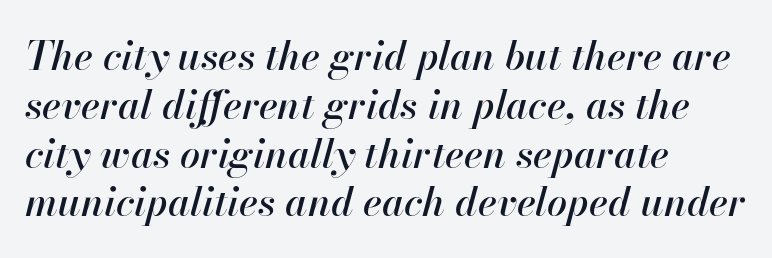
{"italic": "yes", "lean": "right", "slant_degrees": 13, "width": "normal", "stroke_contrast": "high", "x_height": "small", "monospaced": "no", "underline": "no", "align": "left", "line_spacing_ratio": 1.22, "letter_spacing": "normal", "letter_spacing_em": 0.0, "glyph_px": 40}
